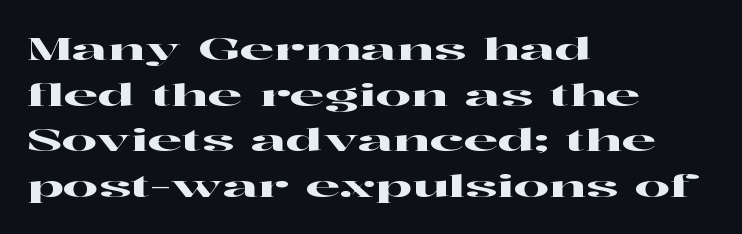
{"serif": "yes", "italic": "no", "width": "wide", "stroke_contrast": "high", "x_height": "medium", "monospaced": "no", "underline": "no", "align": "left", "line_spacing": "normal", "line_spacing_ratio": 1.47, "letter_spacing": "normal", "letter_spacing_em": 0.0, "glyph_px": 31}
